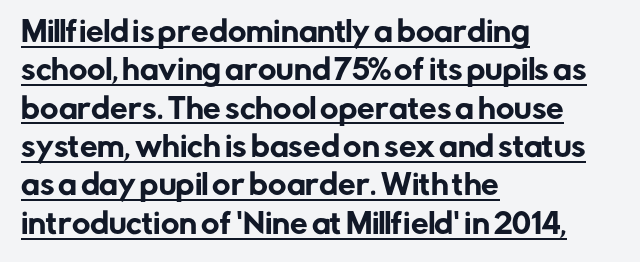
The image shows 28 px sans-serif type, upright; set left-aligned, normal line spacing (1.37x), normal letter spacing, underlined; low stroke contrast and a medium x-height.
